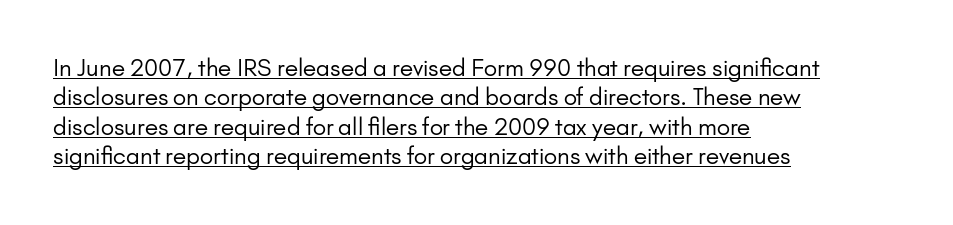
Q: Is the text bold? A: No.
Q: Is the text italic (slanted)? A: No, it is upright.
Q: Is the text underlined? A: Yes.
Q: How is the paragraph aligned? A: Left-aligned.
Q: Is the spacing between letters normal or unusually wide? A: Normal.
Q: Is the spacing between lines tight, normal or loose? A: Normal.
